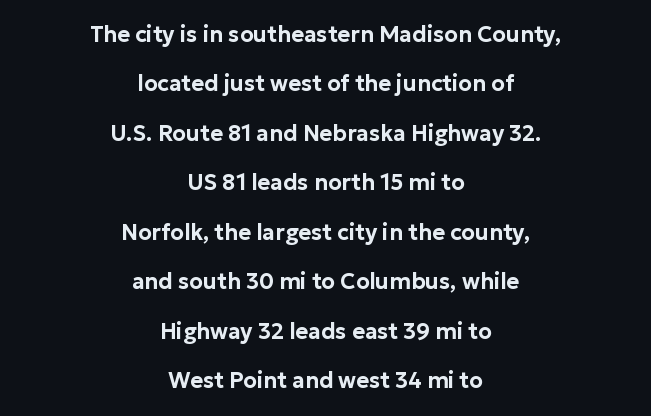
The whitespace from short lines is split evenly between both sides. Bare-footed words on every line. Quick note: not italic, upright. Inter-character spacing is left at the font's built-in metrics. This sample trades compactness for vertical openness between lines.
